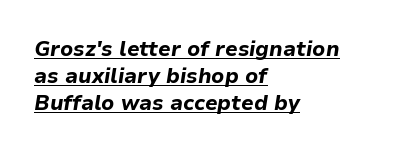
Emphasis is given by a line drawn under the lettering. Successive baselines arrive at the customary interval. A classic flush-left, rag-right setting is used for this passage. The glyphs look as if they've been sheared to an angle. Weight check: bold — yes, fully.
